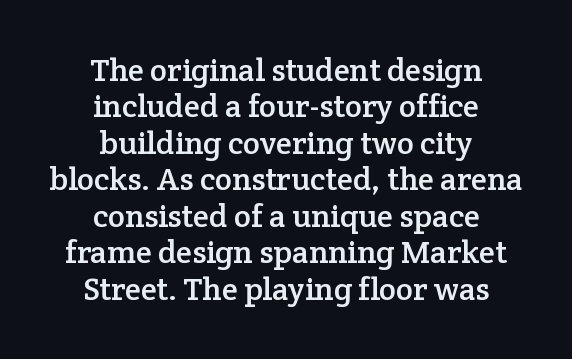
Q: Is the text italic (slanted)? A: No, it is upright.
Q: Is the typeface a serif or a sans-serif typeface? A: Serif.
Q: Is the text underlined? A: No.
Q: How is the paragraph aligned? A: Centered.
Q: Is the spacing between letters normal or unusually wide? A: Normal.
Q: Is the spacing between lines tight, normal or loose? A: Tight.
Q: Width (condensed, normal, or wide)? A: Normal.
Q: Stroke contrast? A: Low.
Q: x-height? A: Medium.
Q: Monospaced? A: No.
